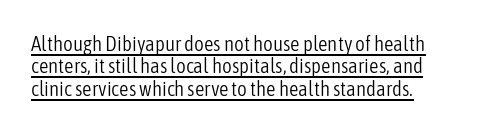
Is the letter spacing exaggerated? No — it looks like the ordinary default. Does the copy run flush right? No — it runs flush left. The glyphs are accompanied by a horizontal stroke just below them. Stem width sits at or under what a default text font uses.
